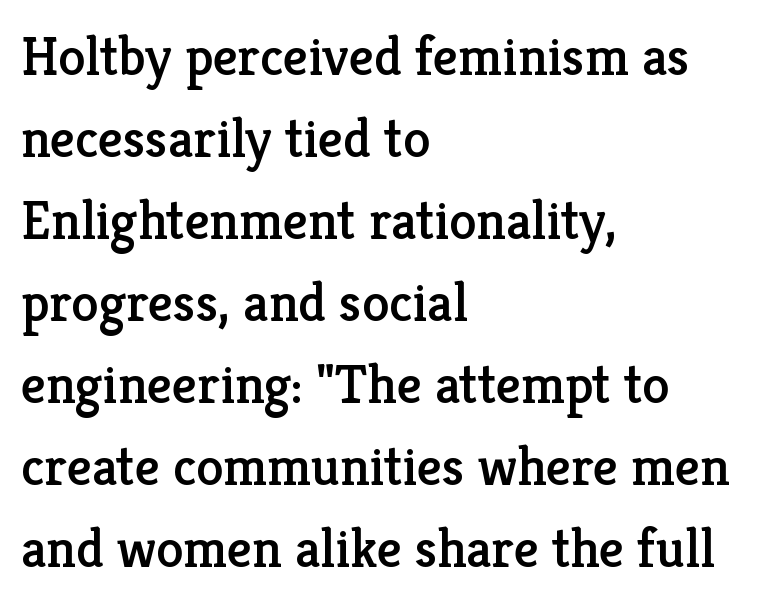
Q: Is the text italic (slanted)? A: No, it is upright.
Q: Is the typeface a serif or a sans-serif typeface? A: Serif.
Q: Is the text underlined? A: No.
Q: How is the paragraph aligned? A: Left-aligned.
Q: Is the spacing between letters normal or unusually wide? A: Normal.
Q: Is the spacing between lines tight, normal or loose? A: Normal.
Q: Width (condensed, normal, or wide)? A: Normal.
Q: Stroke contrast? A: Low.
Q: x-height? A: Medium.
Q: Monospaced? A: No.
